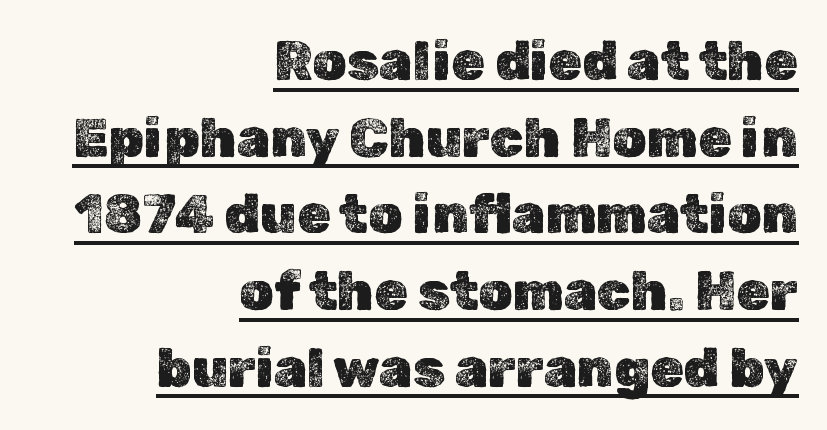
{"italic": "no", "width": "normal", "x_height": "medium", "monospaced": "no", "underline": "yes", "align": "right", "line_spacing": "normal", "line_spacing_ratio": 1.42, "letter_spacing": "normal", "letter_spacing_em": 0.0, "glyph_px": 54}
